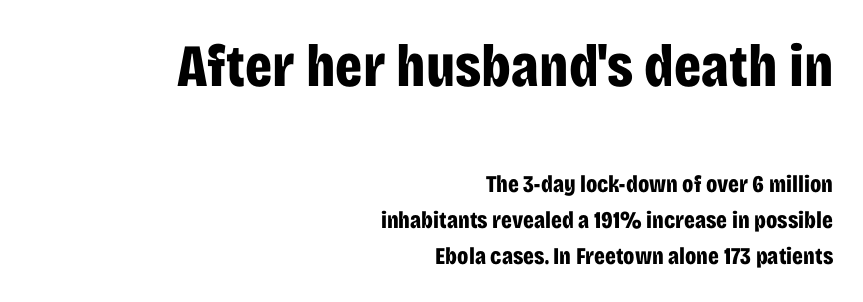
The image shows 60 px bold, condensed sans-serif type, upright; set right-aligned, normal line spacing (1.51x), normal letter spacing, not underlined; the first (top) block is 2.5x larger; low stroke contrast and a large x-height.
